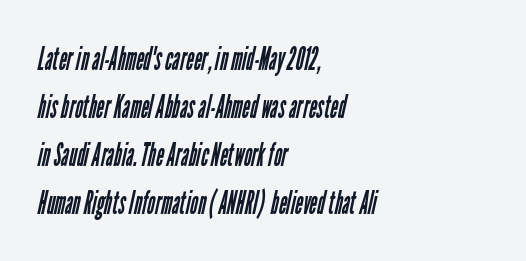
The image shows 33 px regular-weight, condensed sans-serif type; set left-aligned, normal line spacing (1.45x), normal letter spacing, not underlined; low stroke contrast and a medium x-height.
